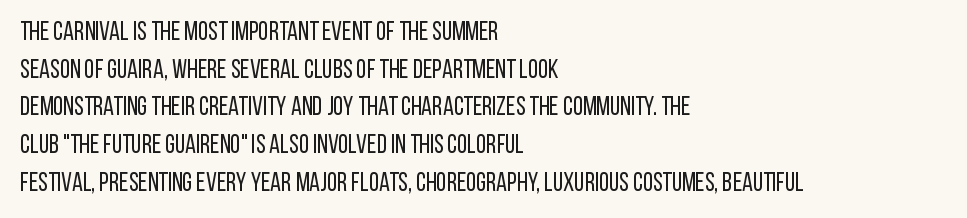
The image shows 26 px text type, upright; set left-aligned, normal line spacing (1.45x), normal letter spacing, not underlined.
